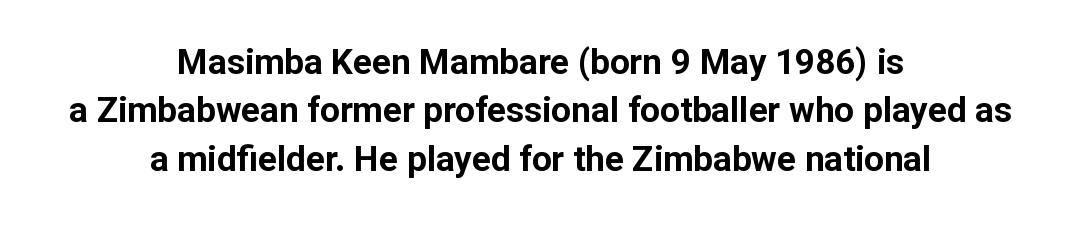
The image shows 35 px bold sans-serif type, upright; set centered, normal line spacing (1.38x), normal letter spacing, not underlined; low stroke contrast and a medium x-height.
